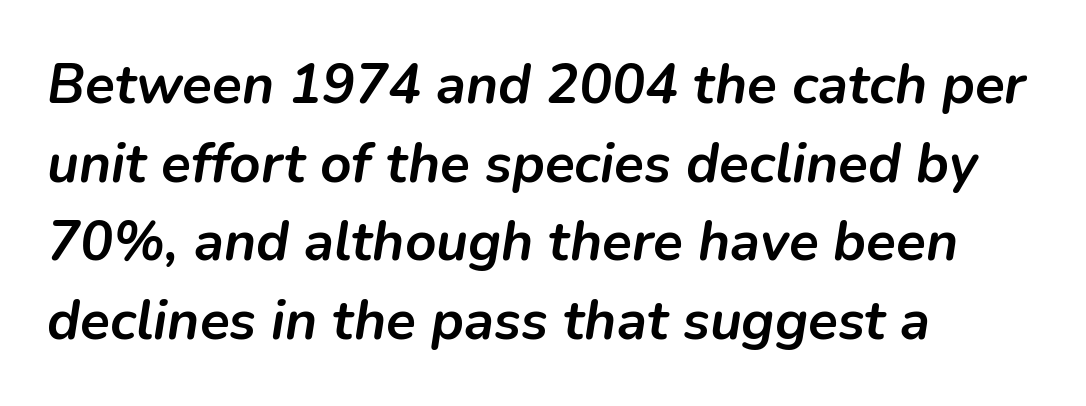
Q: Is the text bold? A: Yes.
Q: Is the text italic (slanted)? A: Yes, it leans right by about 9 degrees.
Q: Is the text underlined? A: No.
Q: How is the paragraph aligned? A: Left-aligned.
Q: Is the spacing between letters normal or unusually wide? A: Normal.
Q: Is the spacing between lines tight, normal or loose? A: Normal.
Q: Width (condensed, normal, or wide)? A: Normal.
Q: Stroke contrast? A: Low.
Q: x-height? A: Medium.
Q: Monospaced? A: No.
